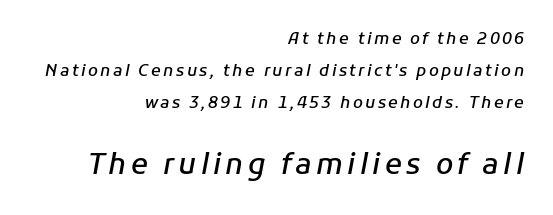
The image shows 28 px semibold type, italic (leaning right); set right-aligned, loose line spacing (2.01x), not underlined; the second (bottom) block is 1.75x larger; low stroke contrast and a medium x-height.
